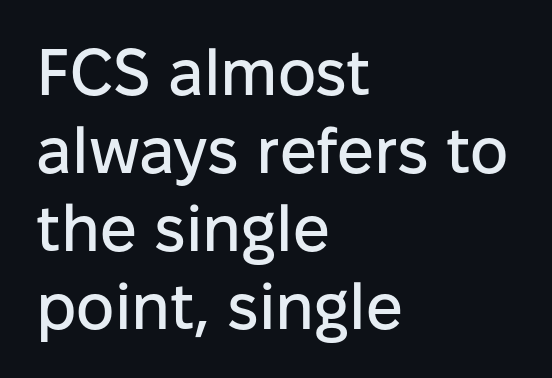
If you drew a line through each stem, it would be perfectly vertical. Think of a printed novel: that variable character pitch is what you see here. Letter spacing: default. Examine the stroke ends and you'll find no serifs. The foot of each line stays bare and open. These lines are set flush left with a ragged right edge.
